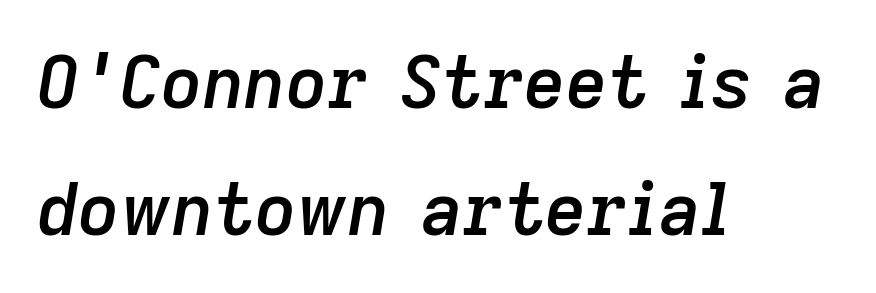
Q: Is the text bold? A: Semi-bold.
Q: Is the text italic (slanted)? A: Yes, it leans right by about 9 degrees.
Q: Is the text underlined? A: No.
Q: How is the paragraph aligned? A: Left-aligned.
Q: Is the spacing between letters normal or unusually wide? A: Normal.
Q: Width (condensed, normal, or wide)? A: Normal.
Q: Stroke contrast? A: Low.
Q: x-height? A: Medium.
Q: Monospaced? A: No.
